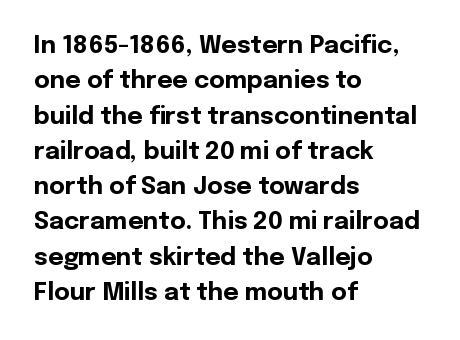
The image shows 24 px bold type, upright; set left-aligned, normal line spacing (1.47x), normal letter spacing, not underlined.
